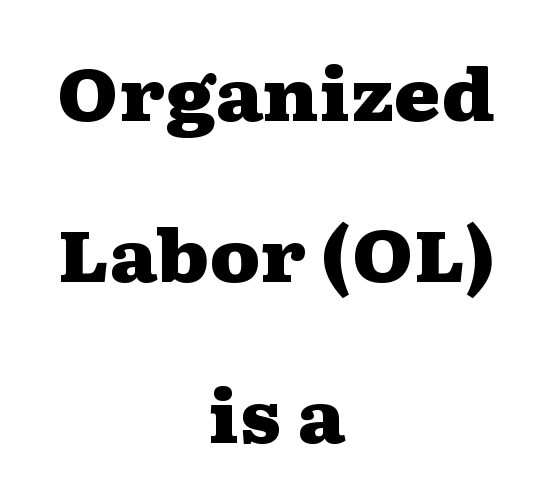
The image shows 71 px heavy, wide serif type, upright; set centered, loose line spacing (2.27x), normal letter spacing, not underlined; medium stroke contrast and a medium x-height.
